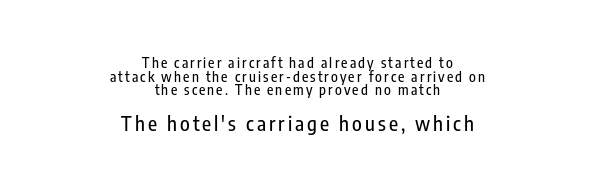
The image shows 20 px text type, upright; set centered, tight line spacing (0.98x), not underlined; the second (bottom) block is 1.43x larger.
